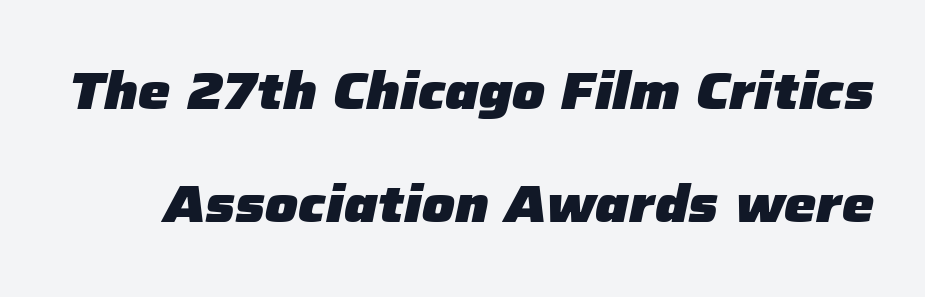
Q: Is the text bold? A: Yes.
Q: Is the text italic (slanted)? A: Yes, it leans right by about 12 degrees.
Q: Is the text underlined? A: No.
Q: Is the spacing between letters normal or unusually wide? A: Normal.
Q: Is the spacing between lines tight, normal or loose? A: Loose.
Q: Width (condensed, normal, or wide)? A: Normal.
Q: Stroke contrast? A: Low.
Q: x-height? A: Medium.
Q: Monospaced? A: No.
